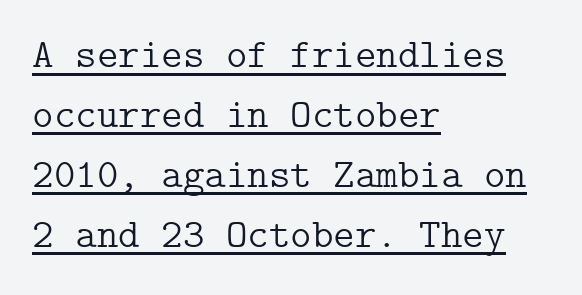
Regular leading. Rendered with straight, roman letterforms. These glyphs show unthickened strokes, regular width or finer. Caption: standard tracking, unaltered.
